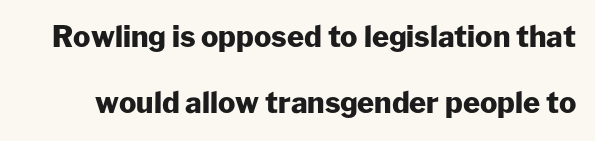
{"serif": "no", "italic": "no", "bold": "yes", "weight": "heavy", "width": "normal", "stroke_contrast": "low", "x_height": "medium", "monospaced": "no", "underline": "no", "line_spacing": "loose", "line_spacing_ratio": 2.27, "letter_spacing": "normal", "letter_spacing_em": 0.0, "glyph_px": 29}
